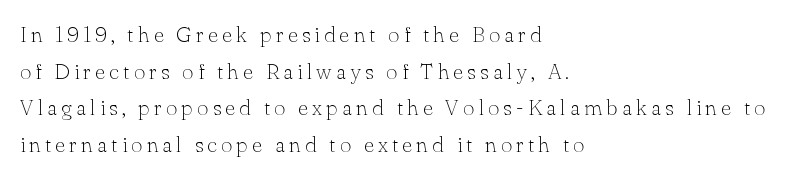
The image shows 22 px text type, upright; set left-aligned, normal line spacing (1.66x), not underlined.
